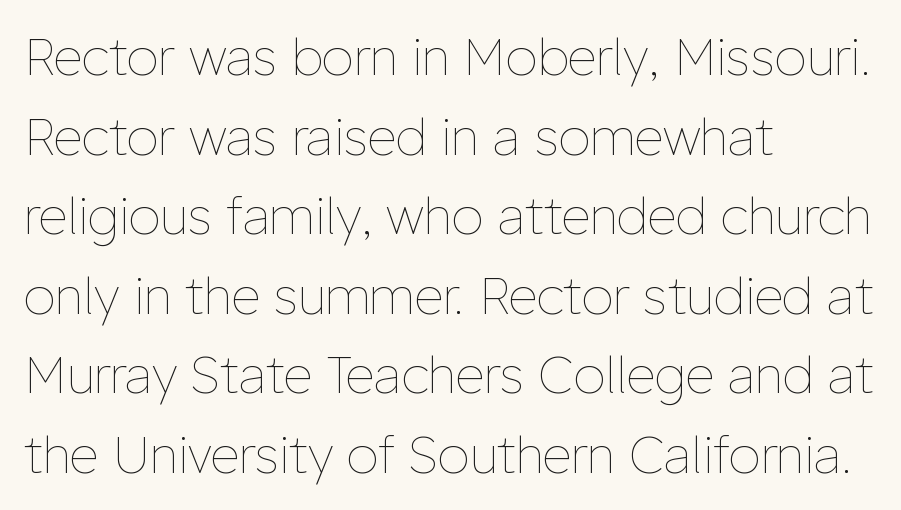
The image shows 51 px thin type, upright; set left-aligned, normal line spacing (1.56x), normal letter spacing, not underlined; low stroke contrast and a medium x-height.
